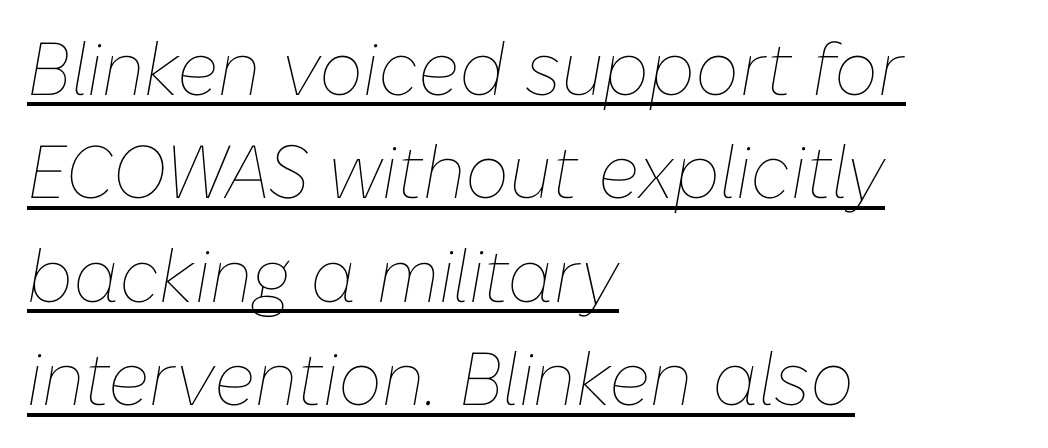
Q: Is the text bold? A: No.
Q: Is the text italic (slanted)? A: Yes, it leans right by about 10 degrees.
Q: Is the text underlined? A: Yes.
Q: How is the paragraph aligned? A: Left-aligned.
Q: Is the spacing between letters normal or unusually wide? A: Normal.
Q: Is the spacing between lines tight, normal or loose? A: Normal.
Q: Width (condensed, normal, or wide)? A: Normal.
Q: Stroke contrast? A: Low.
Q: x-height? A: Medium.
Q: Monospaced? A: No.
